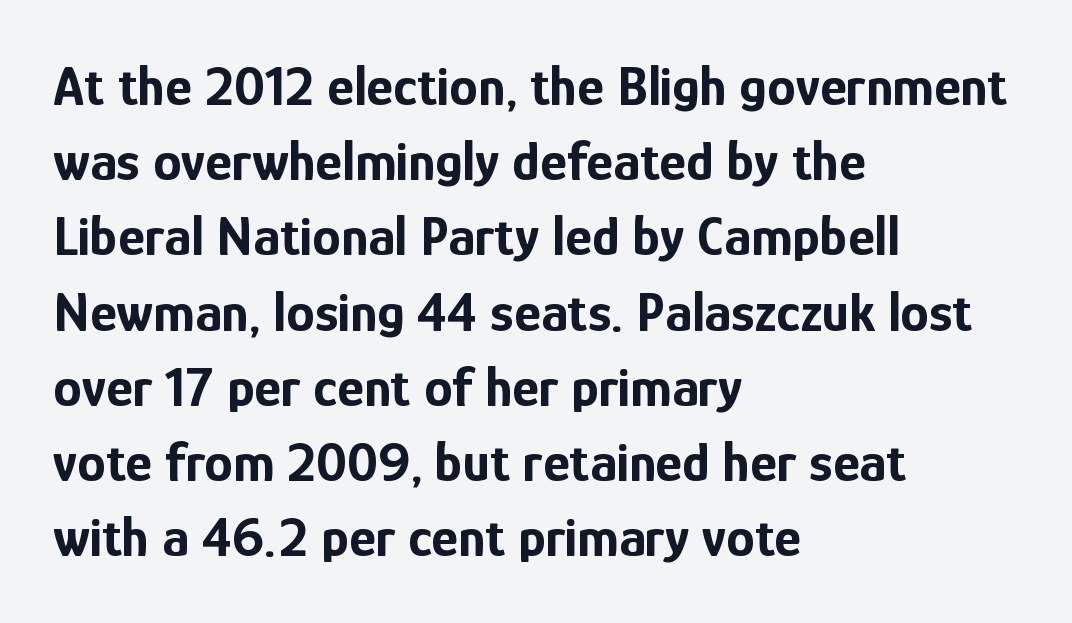
Q: Is the text bold? A: Yes.
Q: Is the text italic (slanted)? A: No, it is upright.
Q: Is the typeface a serif or a sans-serif typeface? A: Sans-serif.
Q: Is the text underlined? A: No.
Q: How is the paragraph aligned? A: Left-aligned.
Q: Is the spacing between letters normal or unusually wide? A: Normal.
Q: Is the spacing between lines tight, normal or loose? A: Normal.
Q: Width (condensed, normal, or wide)? A: Condensed.
Q: Stroke contrast? A: Low.
Q: x-height? A: Medium.
Q: Monospaced? A: No.
